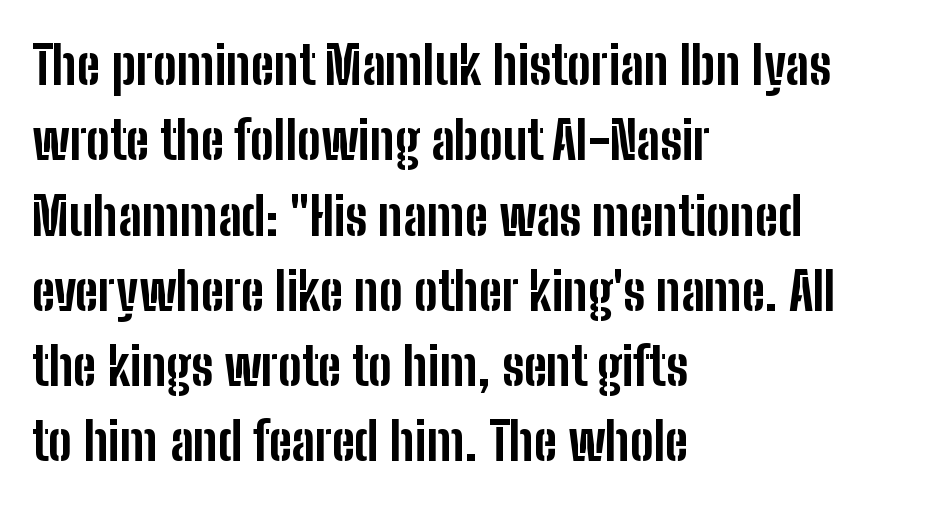
{"serif": "no", "italic": "no", "bold": "yes", "weight": "bold", "width": "condensed", "stroke_contrast": "low", "x_height": "medium", "monospaced": "no", "underline": "no", "align": "left", "line_spacing": "normal", "line_spacing_ratio": 1.42, "letter_spacing": "normal", "letter_spacing_em": 0.0, "glyph_px": 53}
